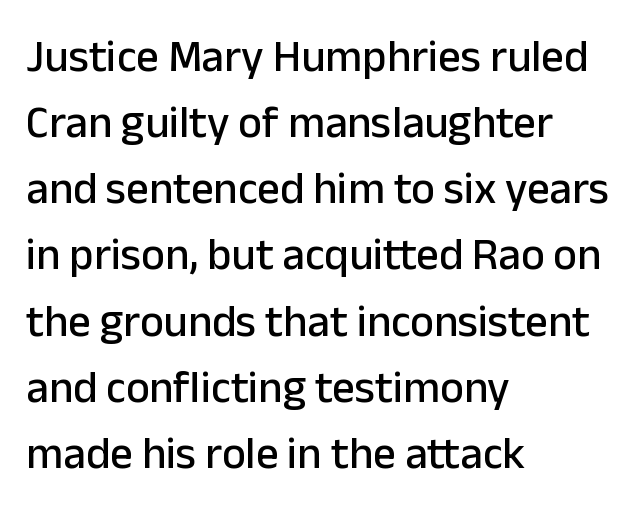
{"serif": "no", "italic": "no", "width": "normal", "stroke_contrast": "low", "x_height": "medium", "monospaced": "no", "underline": "no", "align": "left", "line_spacing": "normal", "line_spacing_ratio": 1.47, "letter_spacing": "normal", "letter_spacing_em": 0.0, "glyph_px": 45}
